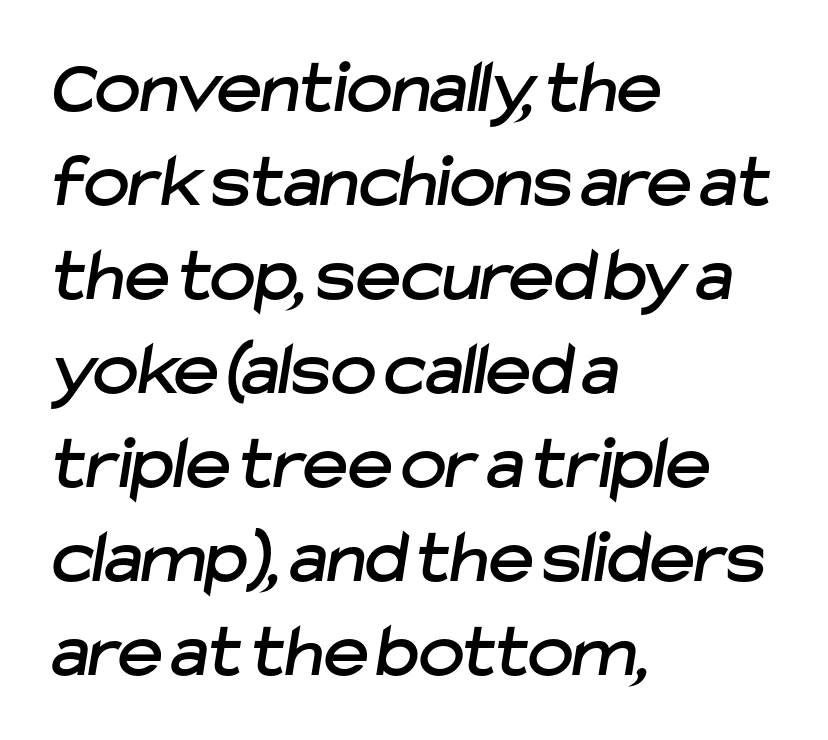
{"serif": "no", "width": "normal", "stroke_contrast": "low", "x_height": "medium", "monospaced": "no", "underline": "no", "align": "left", "line_spacing_ratio": 1.22, "letter_spacing": "normal", "letter_spacing_em": 0.0, "glyph_px": 77}
